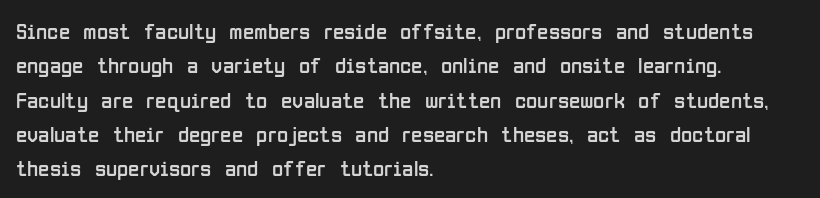
The image shows 23 px text type, upright; set left-aligned, normal line spacing (1.49x), normal letter spacing, not underlined.
